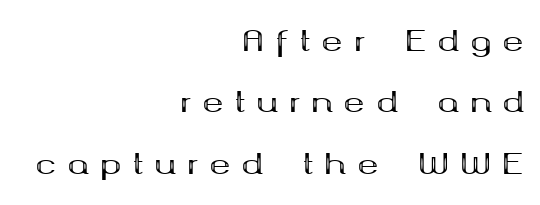
The image shows 28 px bold, wide serif type, upright; set right-aligned, loose line spacing (2.19x), unusually wide letter spacing (+0.41 em), not underlined; medium stroke contrast and a medium x-height.
